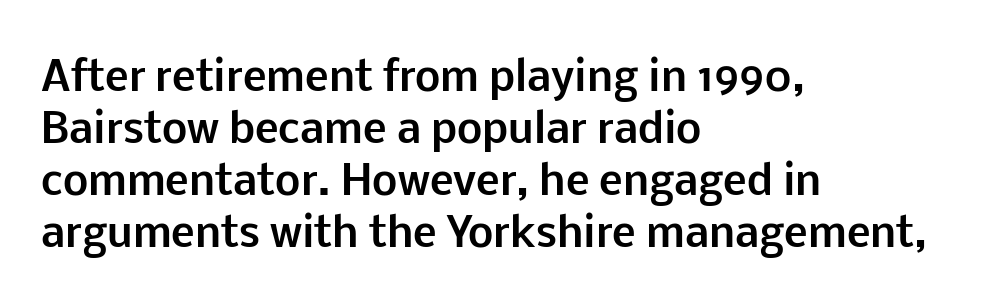
The specimen omits any rule beneath the text block's lines. Set as a true bold cut, around the 700 mark. Observe the absence of serifs on each vertical stroke in this sample. Character widths vary here, with narrow letters taking less room than wide ones. Every stem runs plumb, perpendicular to the baseline. Is there much room between lines? A standard amount, neither cramped nor airy.
